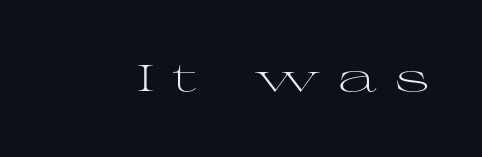
Tracking here is generous; glyphs stand well apart from one another. Only glyphs here, with clear space below each row. Rendered with straight, roman letterforms. The font family rendered here belongs to the serif group. The letters look calm and open, with moderate or lighter stems. Note the varied advance widths — an 'i' is clearly narrower than an 'm'.
